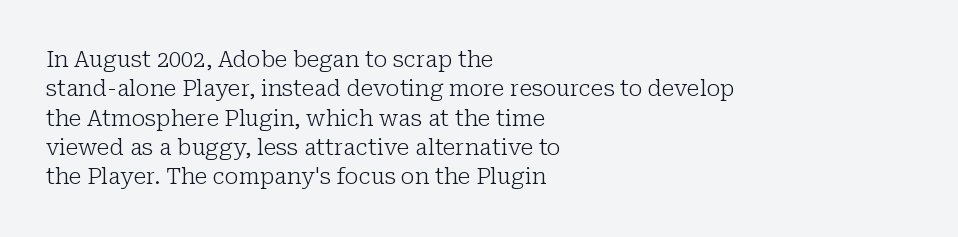
{"italic": "no", "bold": "no", "underline": "no", "align": "left", "line_spacing": "normal", "line_spacing_ratio": 1.33, "letter_spacing": "normal", "letter_spacing_em": 0.0, "glyph_px": 22}
